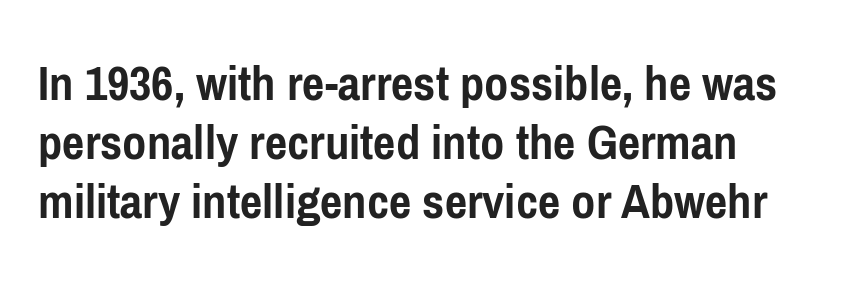
{"serif": "no", "italic": "no", "bold": "yes", "weight": "semibold", "width": "condensed", "stroke_contrast": "low", "x_height": "medium", "monospaced": "no", "underline": "no", "align": "left", "line_spacing": "tight", "line_spacing_ratio": 1.11, "letter_spacing": "normal", "letter_spacing_em": 0.0, "glyph_px": 53}
